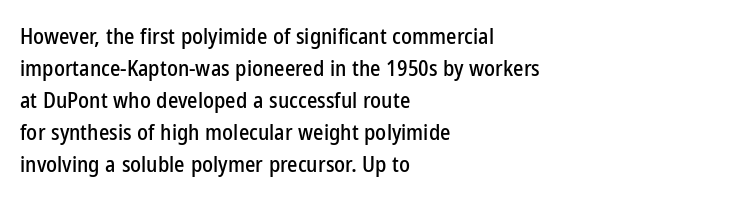
These lines were composed using upright roman letters. If you drew a ruler down the left edge, every line would touch it. In terms of leading, this rendering sits right in the middle. These lines keep a tight, regular rhythm from letter to letter. The glyphs are unaccompanied by any horizontal stroke below them.
